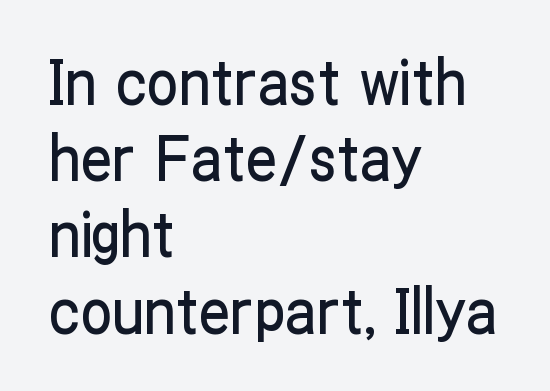
The image shows 63 px condensed sans-serif type, upright; set left-aligned, line spacing 1.21x, normal letter spacing, not underlined; low stroke contrast and a medium x-height.
